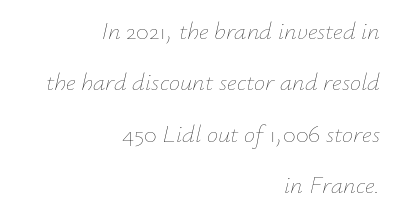
Q: Is the text bold? A: No.
Q: Is the text italic (slanted)? A: Yes, it leans right by about 12 degrees.
Q: Is the text underlined? A: No.
Q: How is the paragraph aligned? A: Right-aligned.
Q: Is the spacing between letters normal or unusually wide? A: Normal.
Q: Is the spacing between lines tight, normal or loose? A: Loose.
